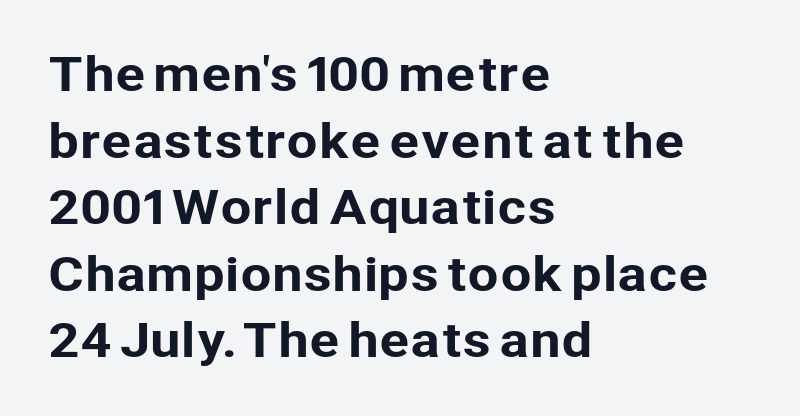
{"serif": "no", "italic": "no", "width": "normal", "stroke_contrast": "low", "x_height": "medium", "monospaced": "no", "underline": "no", "align": "left", "line_spacing": "normal", "line_spacing_ratio": 1.48, "letter_spacing": "normal", "letter_spacing_em": 0.0, "glyph_px": 45}
